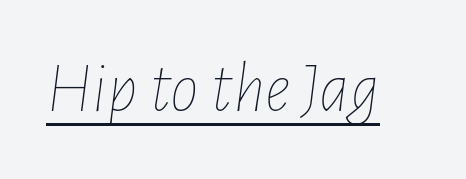
Default kerning and tracking; the words read as compact shapes. Glance below the letters and you will spot a drawn line. Think of a printed novel: that variable character pitch is what you see here. On a weight scale, this lands at 450 or below. The face used here has a pronounced slope to its letters.
